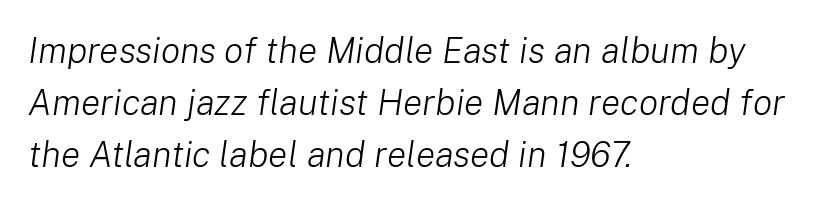
The passage shown is not underscored anywhere. The type is set solid horizontally, with unmodified tracking. The passage shown is typed in a proportional face where columns would drift. The passage shown leans; its letterforms are oblique. How would I describe the line gaps? Plain and ordinary. A classic flush-left, rag-right setting is used for this passage.
